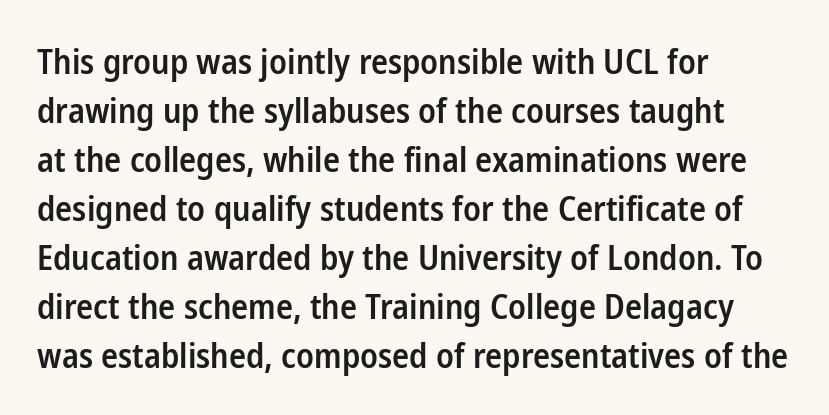
{"serif": "no", "italic": "no", "bold": "semi", "weight": "semibold", "width": "condensed", "stroke_contrast": "low", "x_height": "medium", "monospaced": "no", "underline": "no", "align": "left", "line_spacing": "normal", "line_spacing_ratio": 1.44, "letter_spacing": "normal", "letter_spacing_em": 0.0, "glyph_px": 34}
